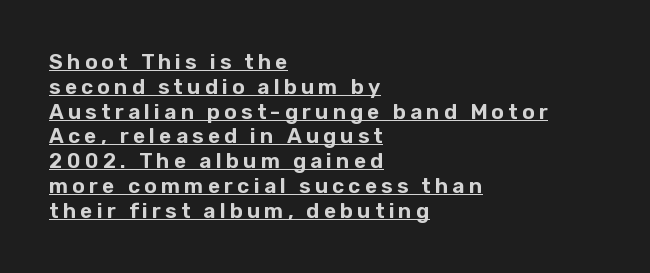
{"italic": "no", "underline": "yes", "align": "left", "line_spacing_ratio": 1.18, "letter_spacing": "wide", "letter_spacing_em": 0.2, "glyph_px": 21}
